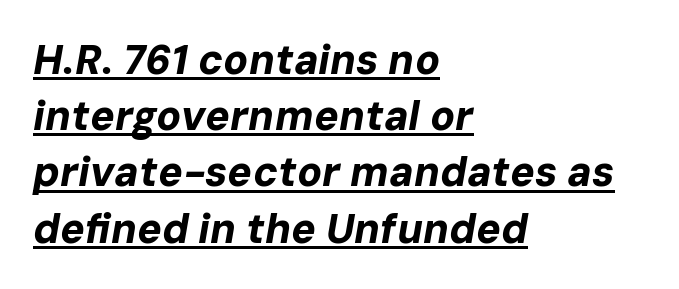
{"italic": "yes", "lean": "right", "slant_degrees": 10, "bold": "yes", "weight": "bold", "width": "normal", "stroke_contrast": "low", "x_height": "medium", "monospaced": "no", "underline": "yes", "align": "left", "line_spacing": "normal", "line_spacing_ratio": 1.37, "letter_spacing": "normal", "letter_spacing_em": 0.0, "glyph_px": 41}
